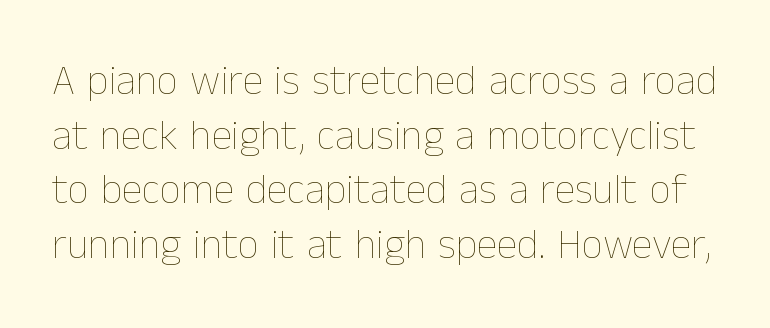
Q: Is the text bold? A: No.
Q: Is the text italic (slanted)? A: No, it is upright.
Q: Is the text underlined? A: No.
Q: Is the spacing between letters normal or unusually wide? A: Normal.
Q: Is the spacing between lines tight, normal or loose? A: Normal.
Q: Width (condensed, normal, or wide)? A: Normal.
Q: Stroke contrast? A: Low.
Q: x-height? A: Medium.
Q: Monospaced? A: No.
